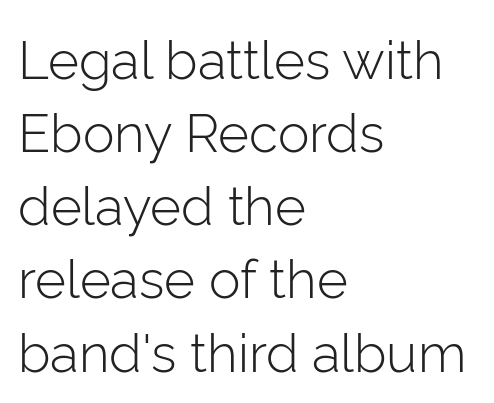
The image shows 53 px light sans-serif type, upright; set left-aligned, normal line spacing (1.38x), normal letter spacing, not underlined; low stroke contrast and a medium x-height.
